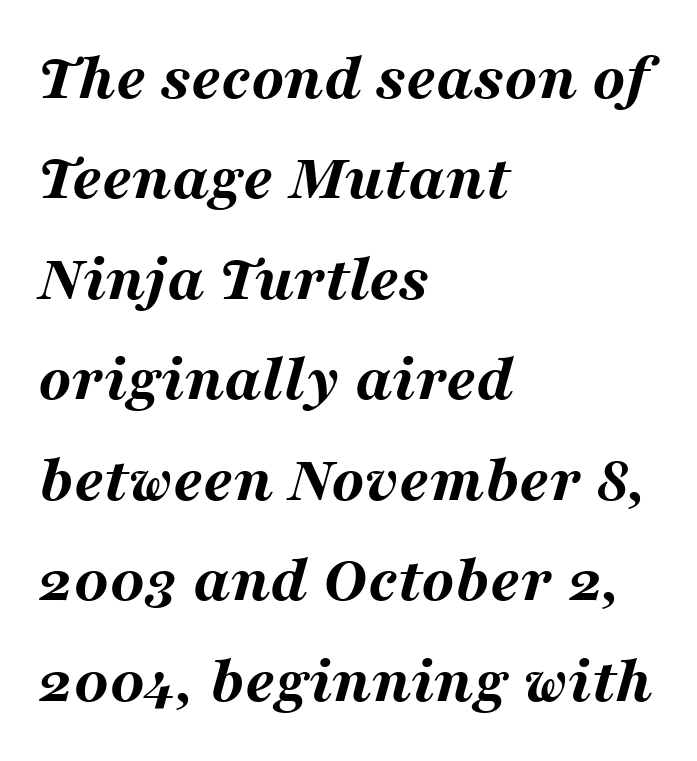
The image shows 67 px bold, wide type, italic (leaning right); set left-aligned, normal line spacing (1.5x), normal letter spacing, not underlined; medium stroke contrast and a medium x-height.
